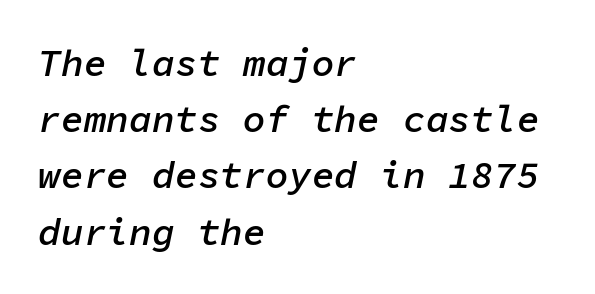
Q: Is the text bold? A: Semi-bold.
Q: Is the text italic (slanted)? A: Yes, it leans right by about 11 degrees.
Q: Is the text underlined? A: No.
Q: How is the paragraph aligned? A: Left-aligned.
Q: Is the spacing between letters normal or unusually wide? A: Normal.
Q: Is the spacing between lines tight, normal or loose? A: Normal.
Q: Width (condensed, normal, or wide)? A: Normal.
Q: Stroke contrast? A: Low.
Q: x-height? A: Medium.
Q: Monospaced? A: Yes.
